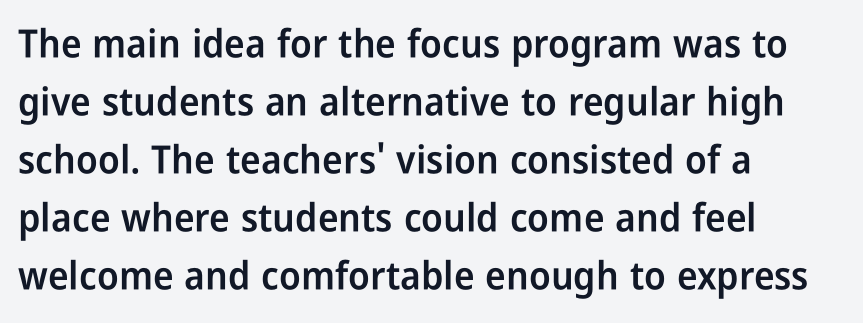
Q: Is the text bold? A: Semi-bold.
Q: Is the text italic (slanted)? A: No, it is upright.
Q: Is the typeface a serif or a sans-serif typeface? A: Sans-serif.
Q: Is the text underlined? A: No.
Q: How is the paragraph aligned? A: Left-aligned.
Q: Is the spacing between letters normal or unusually wide? A: Normal.
Q: Is the spacing between lines tight, normal or loose? A: Normal.
Q: Width (condensed, normal, or wide)? A: Condensed.
Q: Stroke contrast? A: Low.
Q: x-height? A: Medium.
Q: Monospaced? A: No.
